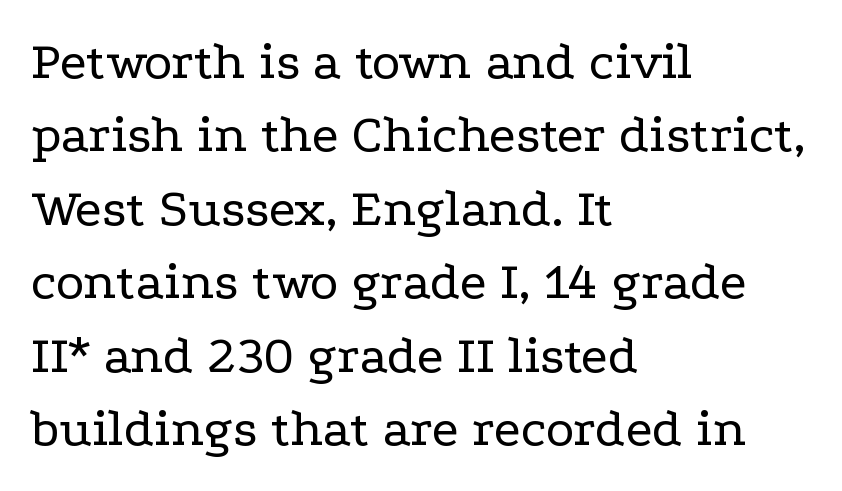
Little horizontal feet cap the strokes, marking this as serif type. A light-to-regular cut is what we see here. Quick note: interline space is typical. Looks like regular typesetting: each glyph gets only the width it needs. Plain, unruled lines of type. The rendering anchors every line to the left-hand side.
